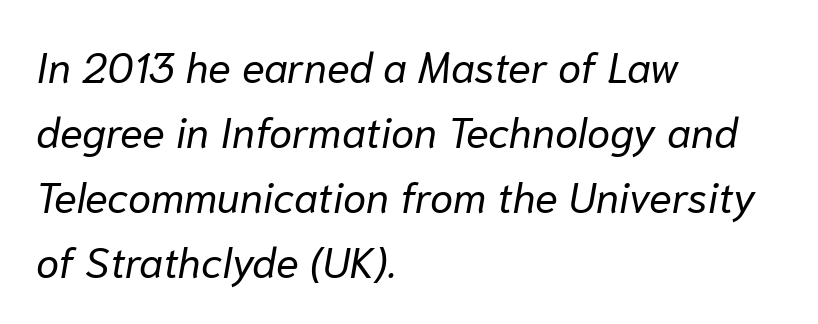
{"italic": "yes", "lean": "right", "slant_degrees": 10, "bold": "no", "weight": "regular", "width": "normal", "stroke_contrast": "low", "x_height": "medium", "monospaced": "no", "underline": "no", "align": "left", "line_spacing": "normal", "line_spacing_ratio": 1.55, "letter_spacing": "normal", "letter_spacing_em": 0.0, "glyph_px": 42}
